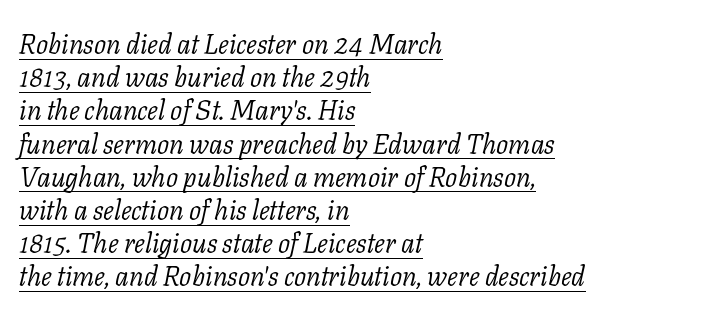
Q: Is the text bold? A: No.
Q: Is the text italic (slanted)? A: Yes, it leans right by about 11 degrees.
Q: Is the text underlined? A: Yes.
Q: How is the paragraph aligned? A: Left-aligned.
Q: Is the spacing between letters normal or unusually wide? A: Normal.
